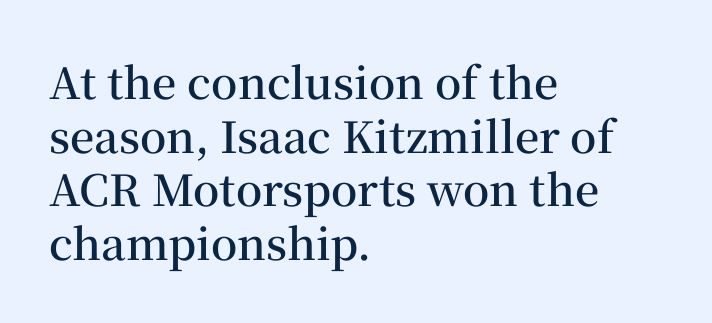
It's the straight-up-and-down kind of type. The gaps between neighbouring characters are ordinary and unremarkable. The lines in this sample share a left origin and differ only in where they stop. Looks like regular typesetting: each glyph gets only the width it needs.
